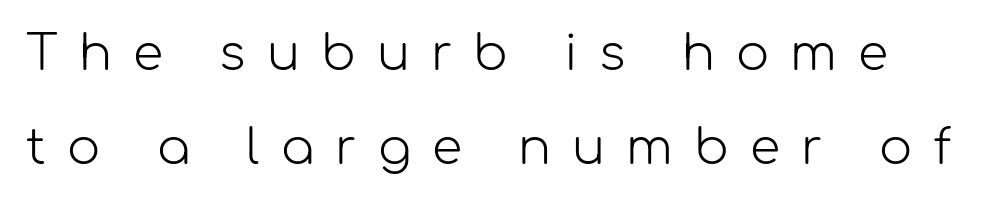
The image shows 49 px light sans-serif type, upright; set loose line spacing (1.91x), unusually wide letter spacing (+0.43 em), not underlined; low stroke contrast and a medium x-height.
